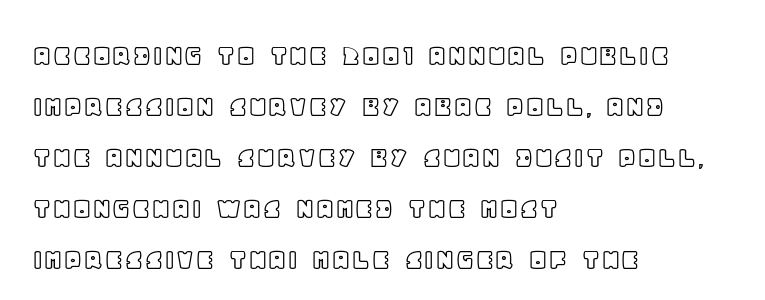
{"italic": "no", "width": "normal", "x_height": "large", "monospaced": "no", "underline": "no", "align": "left", "line_spacing": "normal", "line_spacing_ratio": 1.59, "letter_spacing": "normal", "letter_spacing_em": 0.0, "glyph_px": 32}
